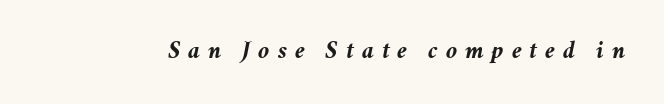
{"italic": "yes", "lean": "right", "slant_degrees": 11, "bold": "yes", "underline": "no", "letter_spacing": "wide", "letter_spacing_em": 0.31, "glyph_px": 25}
